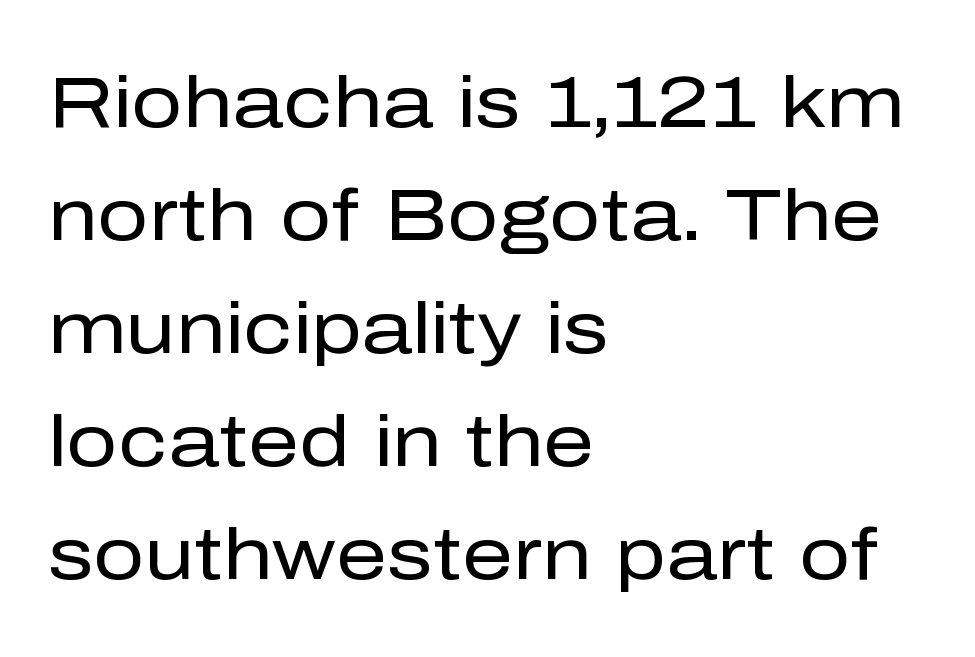
{"serif": "no", "italic": "no", "bold": "no", "weight": "regular", "width": "normal", "stroke_contrast": "low", "x_height": "medium", "monospaced": "no", "underline": "no", "align": "left", "line_spacing": "normal", "line_spacing_ratio": 1.57, "letter_spacing": "normal", "letter_spacing_em": 0.0, "glyph_px": 72}
